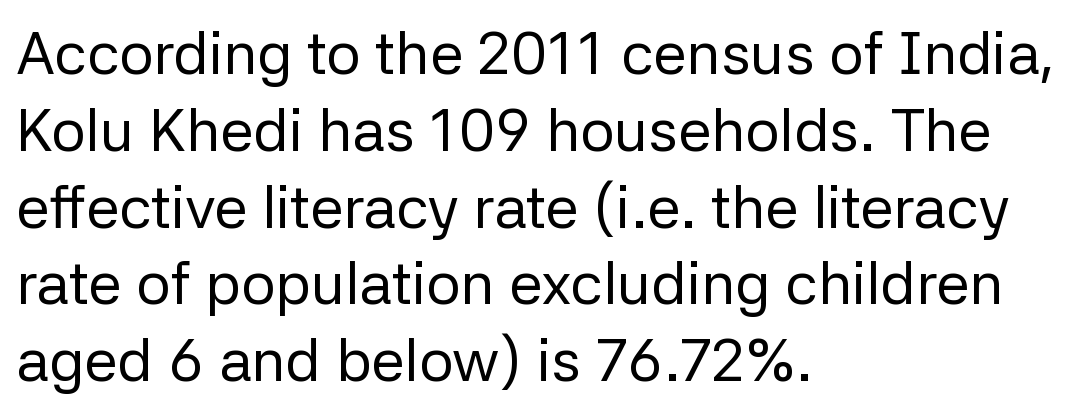
Posture: vertical. Plain, unruled lines of type. Varying glyph widths throughout — classic text-font behaviour. Bold? No — there's no thickening of the strokes. Notice how the passage keeps a crisp vertical edge on the left only. The characters display no serif detailing; their extremities are plain.
